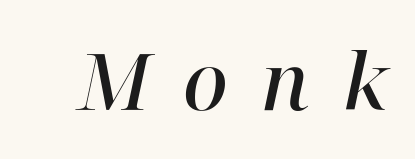
Q: Is the text bold? A: Semi-bold.
Q: Is the text italic (slanted)? A: Yes, it leans right by about 12 degrees.
Q: Is the typeface a serif or a sans-serif typeface? A: Serif.
Q: Is the text underlined? A: No.
Q: Is the spacing between letters normal or unusually wide? A: Unusually wide.
Q: Width (condensed, normal, or wide)? A: Normal.
Q: Stroke contrast? A: High.
Q: x-height? A: Medium.
Q: Monospaced? A: No.
